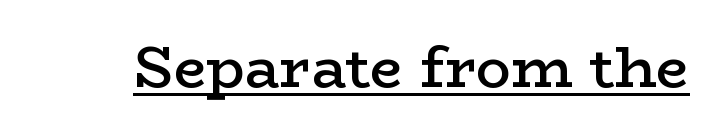
Here the designer chose a conventional face with non-uniform glyph widths. How are the letters spaced? Ordinarily, with no added tracking. Quick note: underline on. If you drew a line through each stem, it would be perfectly vertical.
